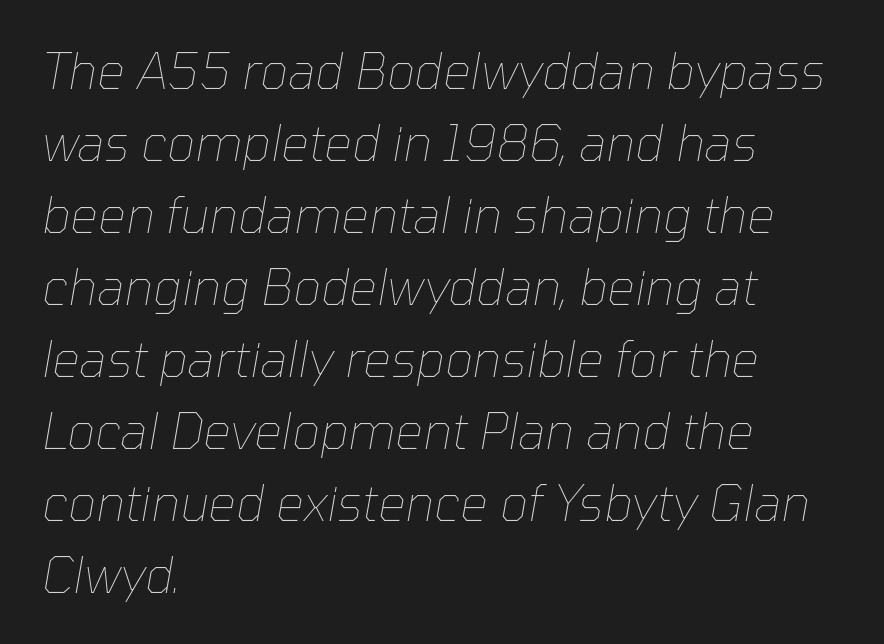
The image shows 49 px thin type, italic (leaning right); set left-aligned, normal line spacing (1.47x), normal letter spacing, not underlined; low stroke contrast and a medium x-height.
